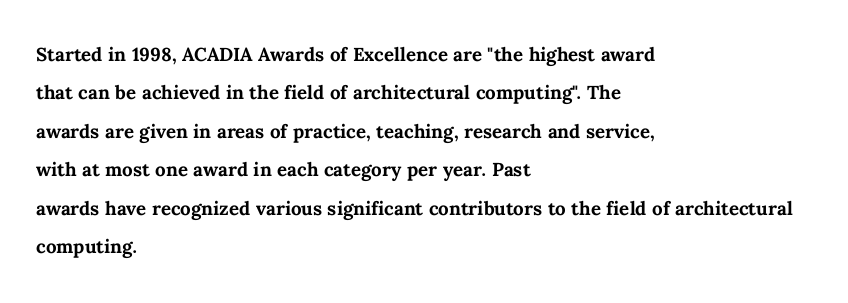
Q: Is the text bold? A: Yes.
Q: Is the text italic (slanted)? A: No, it is upright.
Q: Is the text underlined? A: No.
Q: How is the paragraph aligned? A: Left-aligned.
Q: Is the spacing between letters normal or unusually wide? A: Normal.
Q: Is the spacing between lines tight, normal or loose? A: Normal.
